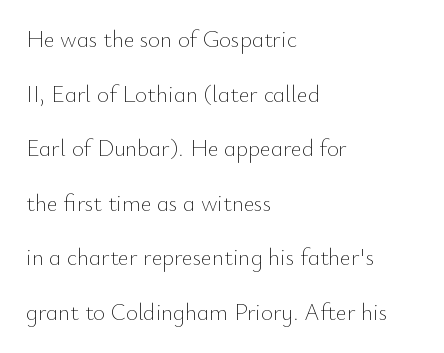
The typesetter chose a ragged-right arrangement here. When letters stand straight like this, we call the style roman or upright. Each stroke keeps to a modest, everyday thickness or less. The designer dialed line spacing up above the default. The passage shown is not underscored anywhere. Short note: letters normally spaced.
